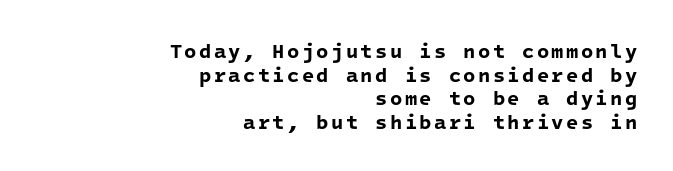
{"bold": "yes", "underline": "no", "align": "right", "line_spacing_ratio": 1.18, "glyph_px": 20}
